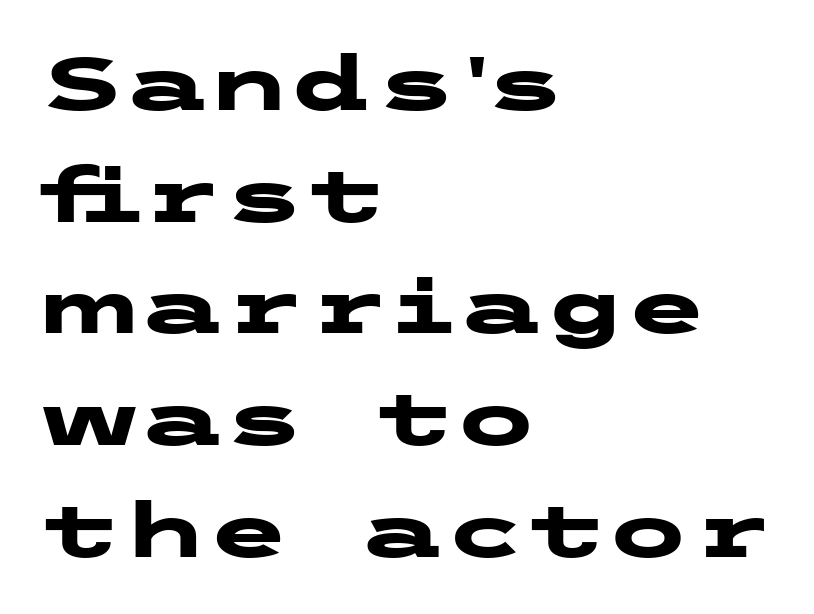
The image shows 76 px heavy, wide sans-serif type, upright; set left-aligned, normal line spacing (1.47x), normal letter spacing, not underlined; low stroke contrast and a medium x-height.
